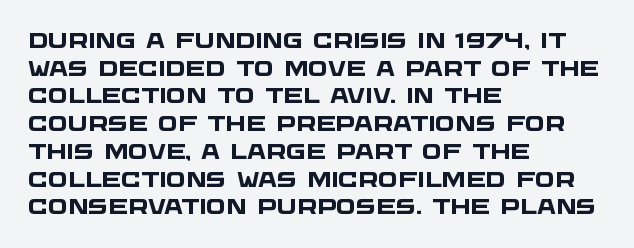
The image shows 21 px bold type; set left-aligned, normal line spacing (1.32x), normal letter spacing, not underlined.
